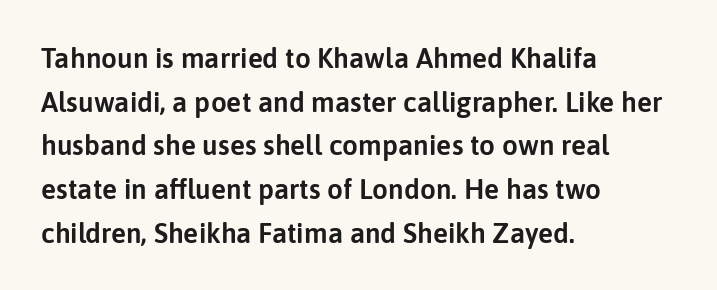
Q: Is the text italic (slanted)? A: No, it is upright.
Q: Is the typeface a serif or a sans-serif typeface? A: Sans-serif.
Q: Is the text underlined? A: No.
Q: How is the paragraph aligned? A: Left-aligned.
Q: Is the spacing between letters normal or unusually wide? A: Normal.
Q: Is the spacing between lines tight, normal or loose? A: Normal.
Q: Width (condensed, normal, or wide)? A: Normal.
Q: Stroke contrast? A: Low.
Q: x-height? A: Medium.
Q: Monospaced? A: No.
